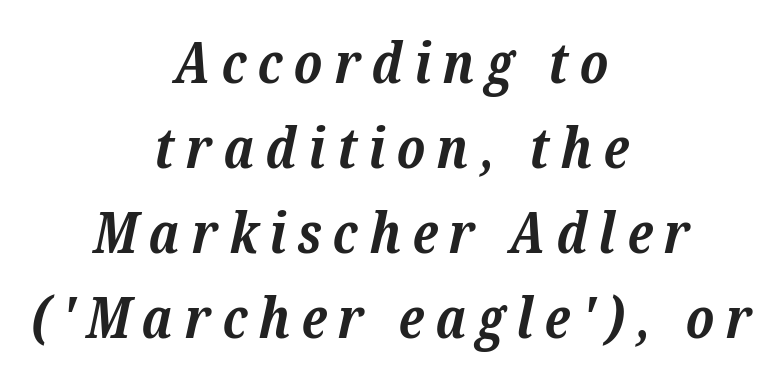
Alignment: centered. Each row of text sits above clean, open space. Character widths vary here, with narrow letters taking less room than wide ones. Italic: yes, the glyphs are oblique. Honestly, the letter spacing is so wide it's the main thing you notice. The typesetting leans heavy: a genuine bold.
